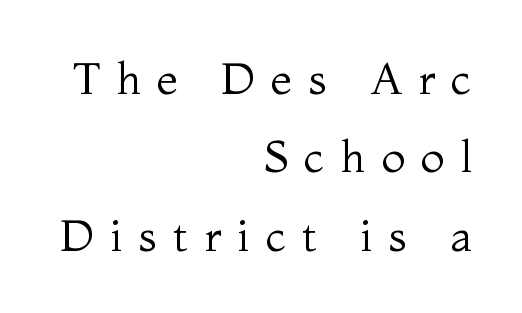
Weight: in the light-to-regular range. Observe the serifs anchoring each vertical stroke in this sample. The text block is weighted toward the right margin, trailing off unevenly leftward. The area under the type is left untouched.
